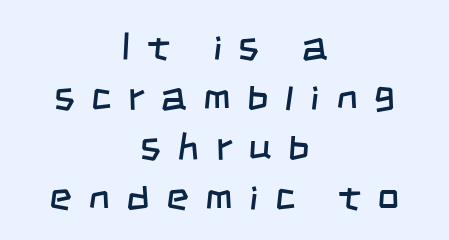
Is this a heavy cut? Hardly; it is regular or lighter. Short and long lines alike share a common midpoint. A normal amount of white space separates one row of letters from the next. Proportional: the letters do not fall into vertical columns.
